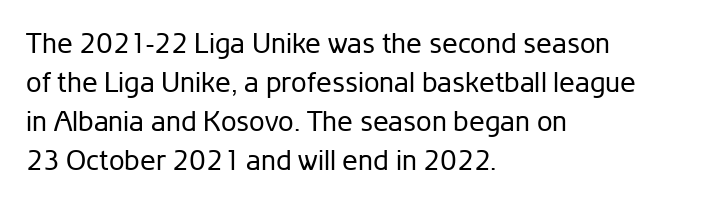
{"serif": "no", "italic": "no", "bold": "no", "weight": "regular", "width": "normal", "stroke_contrast": "low", "x_height": "medium", "monospaced": "no", "underline": "no", "align": "left", "line_spacing": "normal", "line_spacing_ratio": 1.39, "letter_spacing": "normal", "letter_spacing_em": 0.0, "glyph_px": 28}
